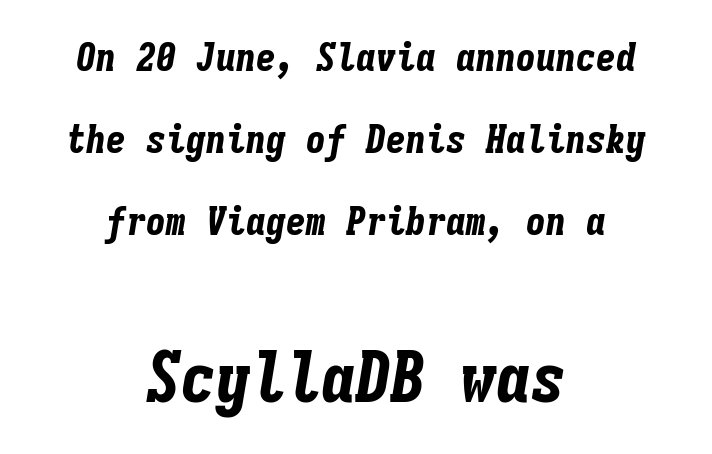
Q: Is the text bold? A: Yes.
Q: Is the text italic (slanted)? A: Yes, it leans right by about 9 degrees.
Q: Is the text underlined? A: No.
Q: How is the paragraph aligned? A: Centered.
Q: Is the spacing between letters normal or unusually wide? A: Normal.
Q: Is the spacing between lines tight, normal or loose? A: Loose.
Q: Which block of text is set in a larger size, the first (top) or the second (bottom)? A: The second (bottom) one.
Q: Width (condensed, normal, or wide)? A: Condensed.
Q: Stroke contrast? A: Low.
Q: x-height? A: Medium.
Q: Monospaced? A: Yes.
